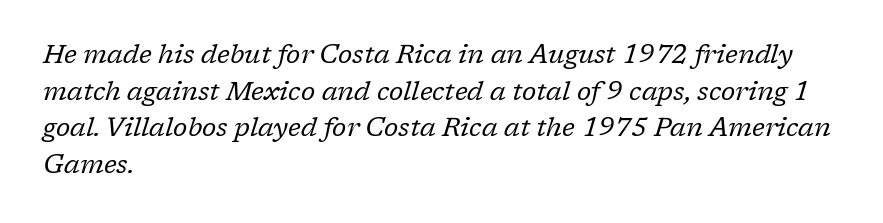
Italic: yes, the glyphs are oblique. This block has exactly the height ordinary leading produces. The space directly below the letters is spotless. Characters follow at the spacing the type designer built in.
